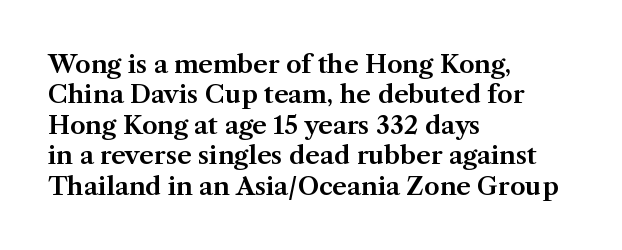
Q: Is the text italic (slanted)? A: No, it is upright.
Q: Is the text underlined? A: No.
Q: How is the paragraph aligned? A: Left-aligned.
Q: Is the spacing between letters normal or unusually wide? A: Normal.
